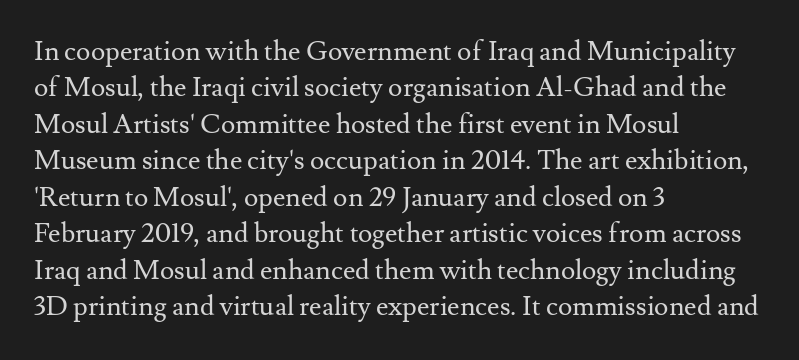
The image shows 27 px text type, upright; set left-aligned, normal line spacing (1.35x), normal letter spacing, not underlined.
